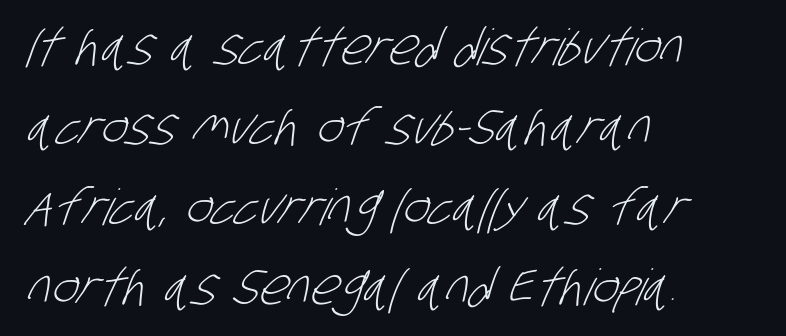
The image shows 50 px light, condensed sans-serif type; set left-aligned, normal line spacing (1.6x), normal letter spacing, not underlined; low stroke contrast and a large x-height.
